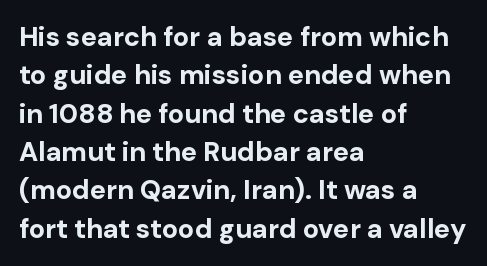
The image shows 27 px bold type, upright; set left-aligned, normal line spacing (1.42x), normal letter spacing, not underlined.
